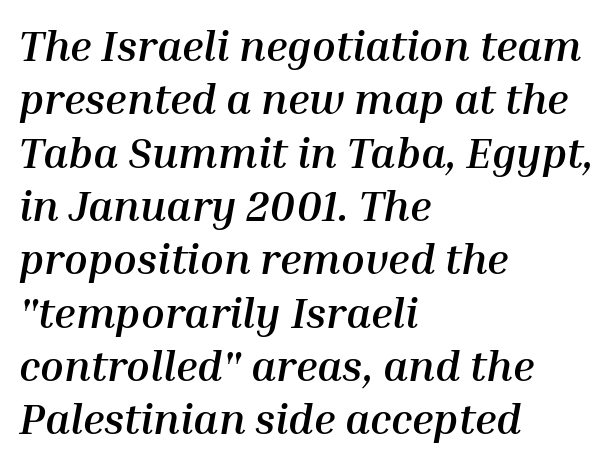
When letters slant like this, we call the style italic. The letters advance in unequal steps, a hallmark of proportional type. Inter-character spacing is left at the font's built-in metrics. Each line starts at the same left margin while the right side varies. What weight is shown? A full bold with thick strokes.
